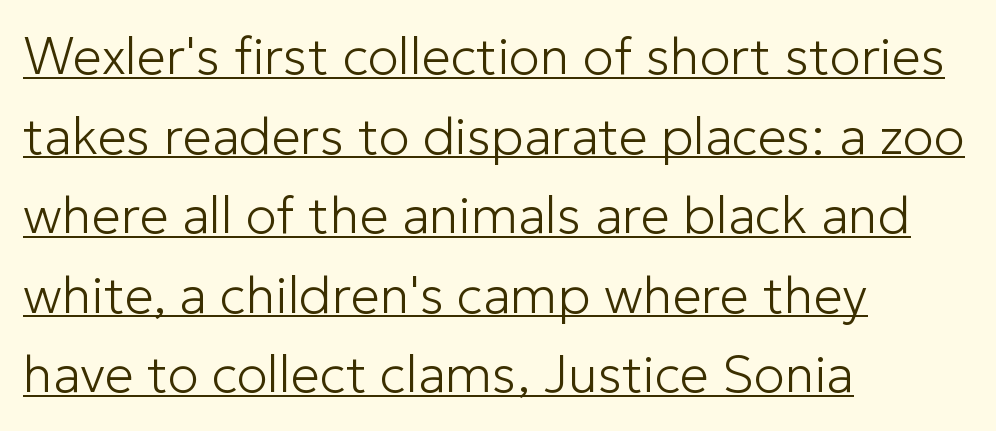
Looks like regular typesetting: each glyph gets only the width it needs. Left-aligned paragraph, ragged on the right. Underlining? Definitely there. Italic: no, the glyphs are upright roman. The letterforms sit at book weight or below.
